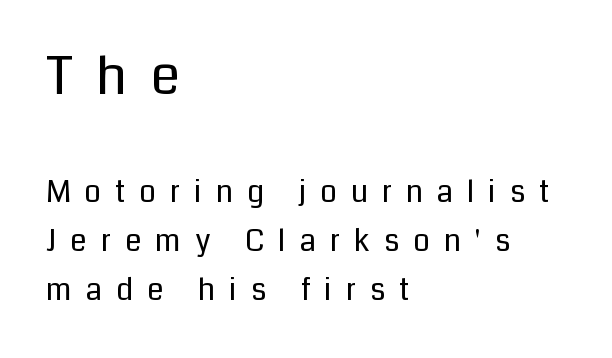
{"serif": "no", "italic": "no", "bold": "no", "weight": "regular", "width": "normal", "stroke_contrast": "low", "x_height": "medium", "monospaced": "no", "underline": "no", "align": "left", "line_spacing": "normal", "line_spacing_ratio": 1.63, "letter_spacing": "wide", "letter_spacing_em": 0.46, "larger_block": "first", "size_ratio": 1.77, "glyph_px": 53}
